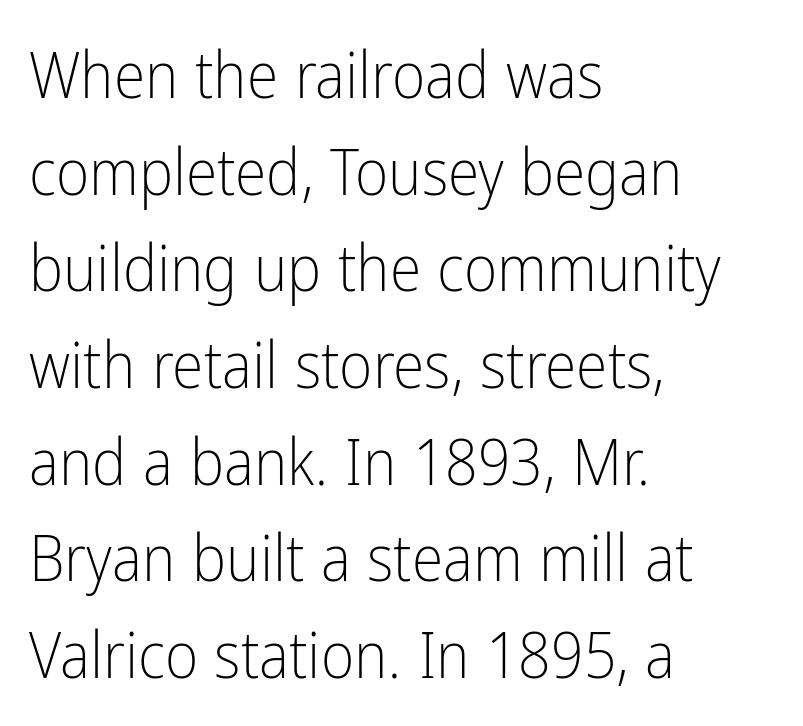
The type is set solid horizontally, with unmodified tracking. The text was rendered using a sans face with plain stroke endings. Posture: vertical. This sample is left-justified, so line endings fall wherever the words run out. Spacing verdict: proportional, widths tailored to each character.
